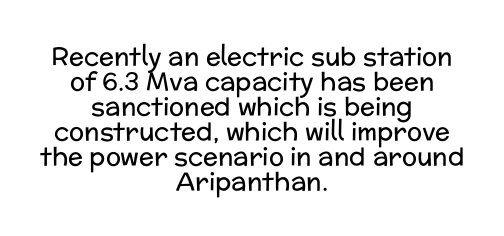
Compared with a flush-left layout, this one balances lines on the center instead. Short note: letters normally spaced. Descender tails drop into unmarked territory. Interline gaps are noticeably narrow in this sample. The characters are drawn with everyday or finer stroke widths. The lettering holds an erect, upright posture throughout.
